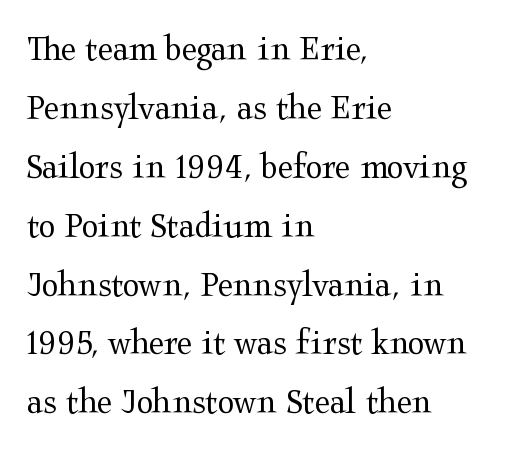
The image shows 38 px regular-weight, wide serif type, upright; set left-aligned, normal line spacing (1.55x), normal letter spacing, not underlined; medium stroke contrast and a medium x-height.
